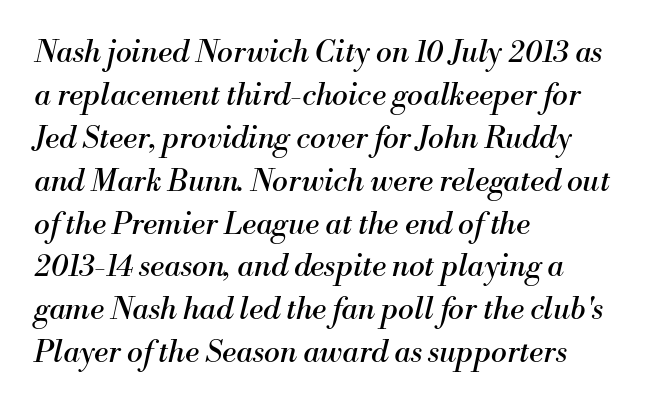
The image shows 30 px regular-weight serif type, italic (leaning right); set left-aligned, normal line spacing (1.43x), normal letter spacing, not underlined; medium stroke contrast and a small x-height.
